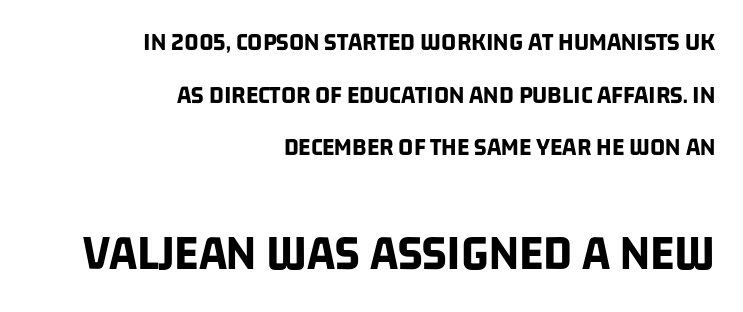
Q: Is the text bold? A: Yes.
Q: Is the typeface a serif or a sans-serif typeface? A: Sans-serif.
Q: Is the text underlined? A: No.
Q: How is the paragraph aligned? A: Right-aligned.
Q: Is the spacing between letters normal or unusually wide? A: Normal.
Q: Is the spacing between lines tight, normal or loose? A: Loose.
Q: Which block of text is set in a larger size, the first (top) or the second (bottom)? A: The second (bottom) one.
Q: Width (condensed, normal, or wide)? A: Condensed.
Q: Stroke contrast? A: Low.
Q: x-height? A: Large.
Q: Monospaced? A: No.
